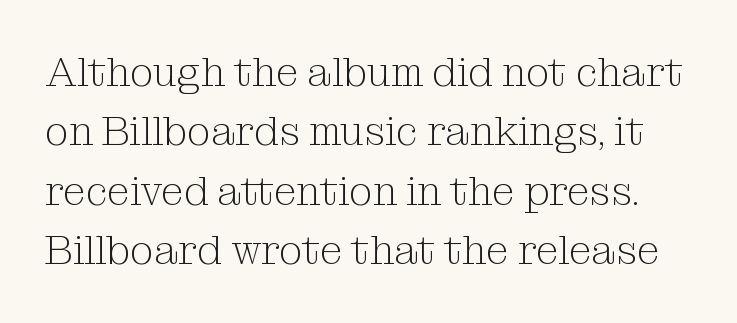
Q: Is the text bold? A: No.
Q: Is the text italic (slanted)? A: No, it is upright.
Q: Is the typeface a serif or a sans-serif typeface? A: Serif.
Q: Is the text underlined? A: No.
Q: Is the spacing between letters normal or unusually wide? A: Normal.
Q: Is the spacing between lines tight, normal or loose? A: Normal.
Q: Width (condensed, normal, or wide)? A: Normal.
Q: Stroke contrast? A: Medium.
Q: x-height? A: Medium.
Q: Monospaced? A: No.
